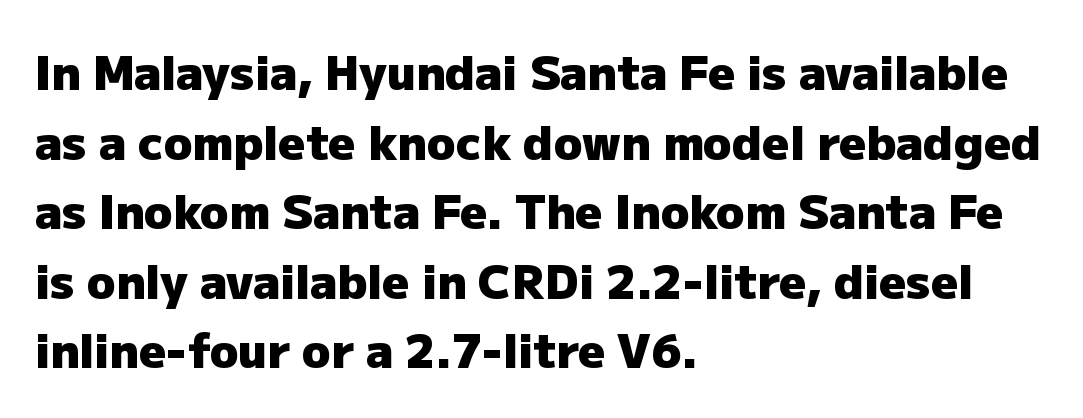
{"serif": "no", "italic": "no", "bold": "yes", "weight": "heavy", "width": "normal", "stroke_contrast": "low", "x_height": "medium", "monospaced": "no", "underline": "no", "align": "left", "line_spacing": "normal", "line_spacing_ratio": 1.48, "letter_spacing": "normal", "letter_spacing_em": 0.0, "glyph_px": 47}
